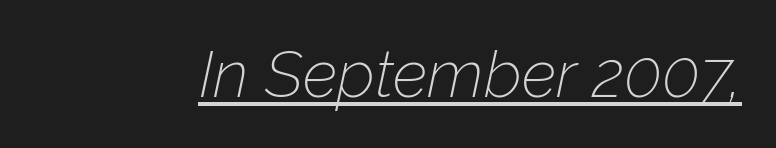
{"italic": "yes", "lean": "right", "slant_degrees": 12, "bold": "no", "weight": "thin", "width": "normal", "stroke_contrast": "low", "x_height": "medium", "monospaced": "no", "underline": "yes", "letter_spacing": "normal", "letter_spacing_em": 0.0, "glyph_px": 65}
